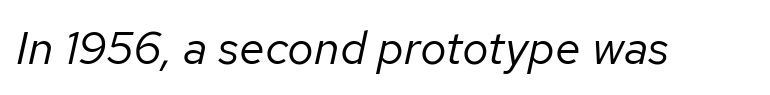
Q: Is the text bold? A: No.
Q: Is the text italic (slanted)? A: Yes, it leans right by about 12 degrees.
Q: Is the text underlined? A: No.
Q: Is the spacing between letters normal or unusually wide? A: Normal.
Q: Width (condensed, normal, or wide)? A: Normal.
Q: Stroke contrast? A: Low.
Q: x-height? A: Medium.
Q: Monospaced? A: No.
